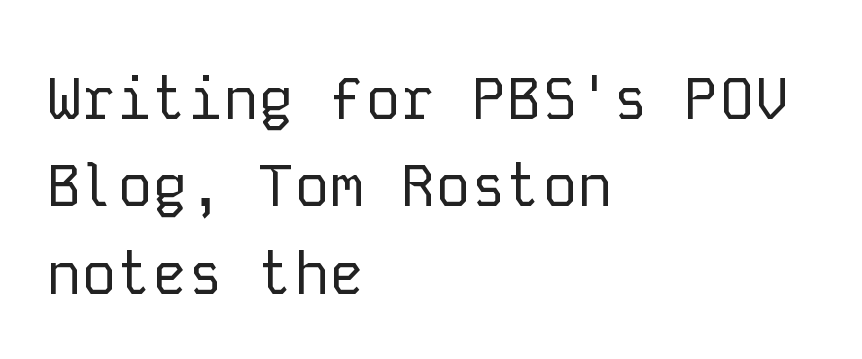
Think of a typewriter: that constant character pitch is what you see here. Lines of text with bare space underneath. If you measured baseline to baseline, you'd find a middling distance. Stems here are at most as thick as an everyday book face. Glyph-to-glyph distance matches everyday printed text. The passage shown is typeset with a sans-serif family.
